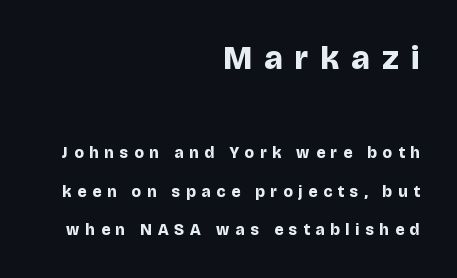
{"serif": "no", "italic": "no", "bold": "yes", "weight": "bold", "width": "normal", "stroke_contrast": "low", "x_height": "large", "monospaced": "no", "underline": "no", "align": "right", "line_spacing": "loose", "line_spacing_ratio": 2.39, "letter_spacing": "wide", "letter_spacing_em": 0.37, "larger_block": "first", "size_ratio": 2.06, "glyph_px": 33}
